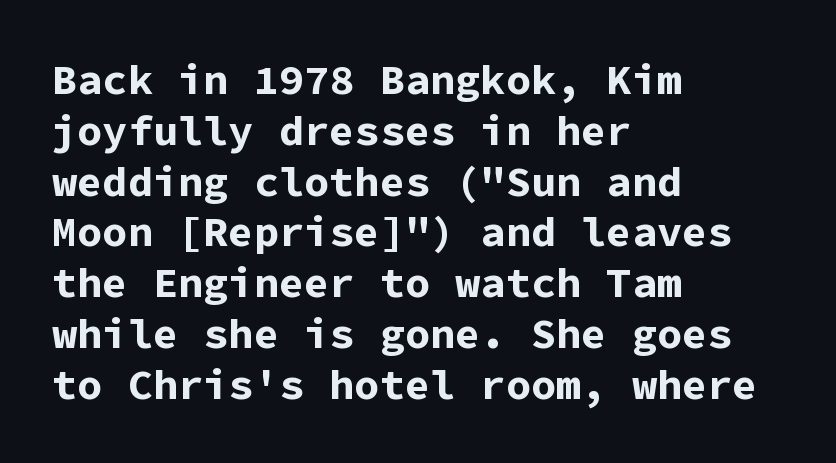
{"serif": "no", "italic": "no", "bold": "yes", "weight": "bold", "width": "normal", "stroke_contrast": "low", "x_height": "medium", "monospaced": "yes", "underline": "no", "align": "left", "line_spacing_ratio": 1.21, "letter_spacing": "normal", "letter_spacing_em": 0.0, "glyph_px": 42}
